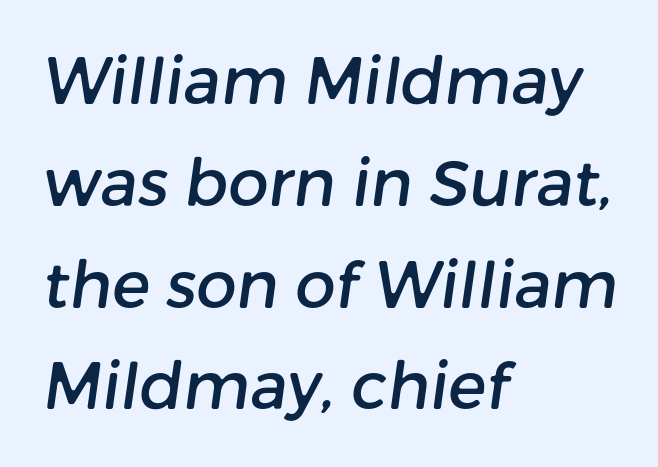
The image shows 64 px sans-serif type; set left-aligned, normal line spacing (1.59x), normal letter spacing, not underlined; low stroke contrast and a medium x-height.
